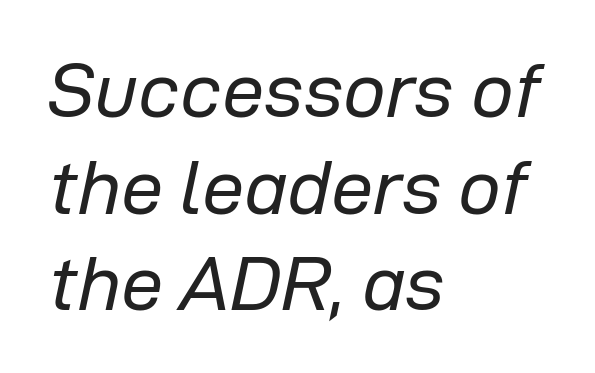
{"italic": "yes", "lean": "right", "slant_degrees": 12, "bold": "no", "weight": "regular", "width": "normal", "stroke_contrast": "low", "x_height": "medium", "monospaced": "no", "underline": "no", "align": "left", "line_spacing": "normal", "line_spacing_ratio": 1.27, "letter_spacing": "normal", "letter_spacing_em": 0.0, "glyph_px": 76}
